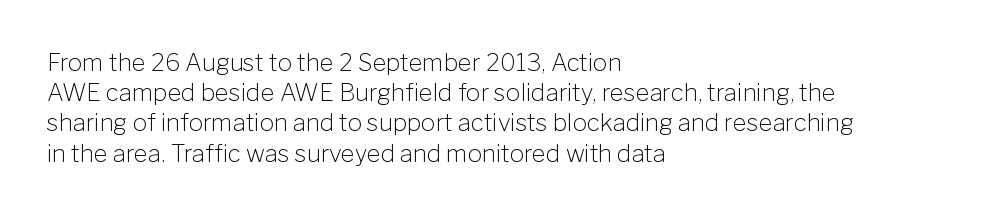
The weight would be labelled regular, book, light, or lighter still. Every stem runs plumb, perpendicular to the baseline. Descender tails drop into unmarked territory. One glance says typical: line gaps are just what's usual.
